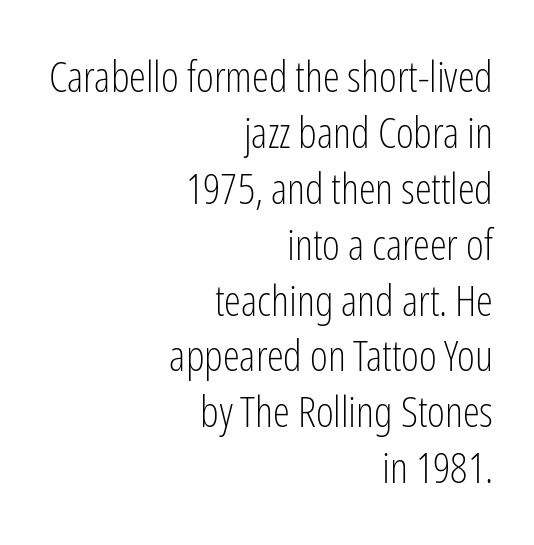
The image shows 43 px light, condensed sans-serif type, upright; set right-aligned, normal line spacing (1.3x), normal letter spacing, not underlined; low stroke contrast and a medium x-height.
